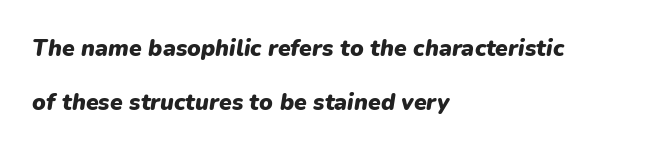
The ragged edge is on the right, which tells us the setting is flush left. Each glyph is drawn with heavy, bold strokes. Type without underlining. Quick note: italic. Line spacing here is loose. The line texture is even and compact thanks to regular tracking.
